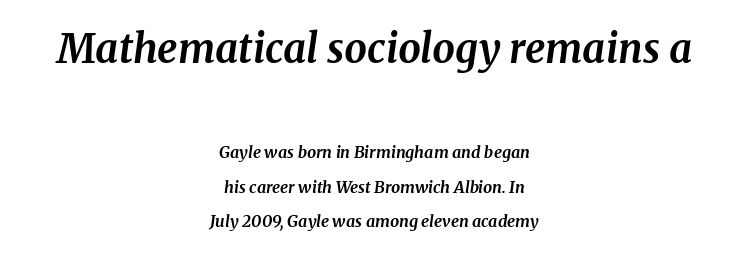
The image shows 40 px bold serif type, italic (leaning right); set centered, loose line spacing (2.17x), normal letter spacing, not underlined; the first (top) block is 2.5x larger; medium stroke contrast and a medium x-height.
